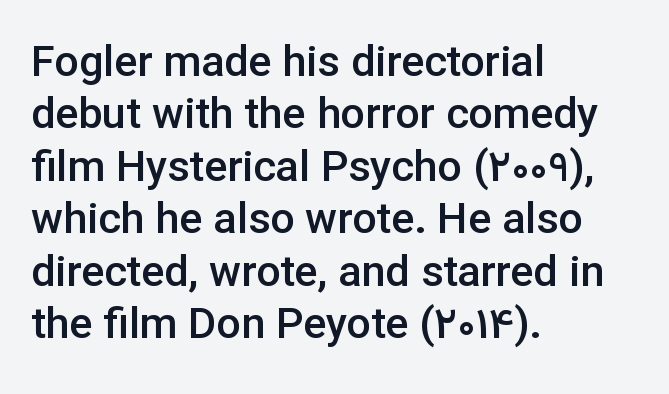
Q: Is the text bold? A: Semi-bold.
Q: Is the text italic (slanted)? A: No, it is upright.
Q: Is the typeface a serif or a sans-serif typeface? A: Sans-serif.
Q: Is the text underlined? A: No.
Q: How is the paragraph aligned? A: Left-aligned.
Q: Is the spacing between letters normal or unusually wide? A: Normal.
Q: Width (condensed, normal, or wide)? A: Normal.
Q: Stroke contrast? A: Low.
Q: x-height? A: Medium.
Q: Monospaced? A: No.
